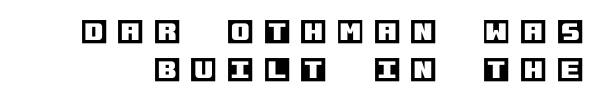
A clean baseline with only descenders dipping below it. Tall strokes in this sample are plumb rather than angled. The space between consecutive lines is moderate. This sample uses expanded letter spacing, leaving extra air between glyphs.
